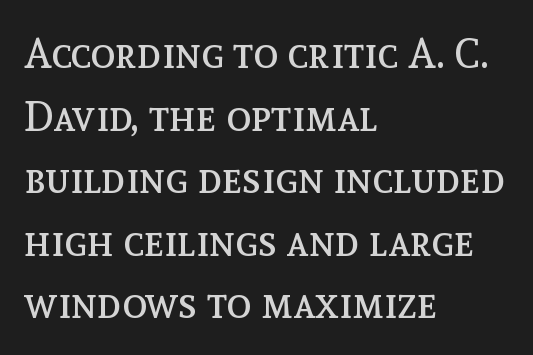
The image shows 42 px regular-weight type, upright; set left-aligned, normal line spacing (1.49x), normal letter spacing, not underlined; a medium x-height.
